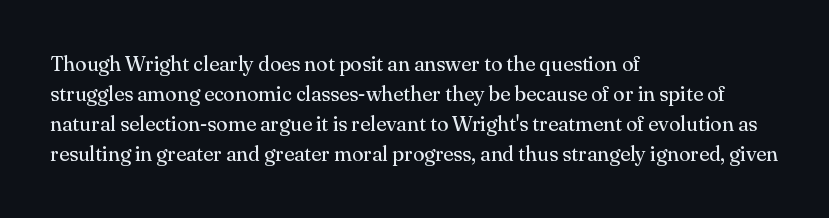
Q: Is the text bold? A: No.
Q: Is the text italic (slanted)? A: No, it is upright.
Q: Is the text underlined? A: No.
Q: How is the paragraph aligned? A: Left-aligned.
Q: Is the spacing between letters normal or unusually wide? A: Normal.
Q: Is the spacing between lines tight, normal or loose? A: Normal.
